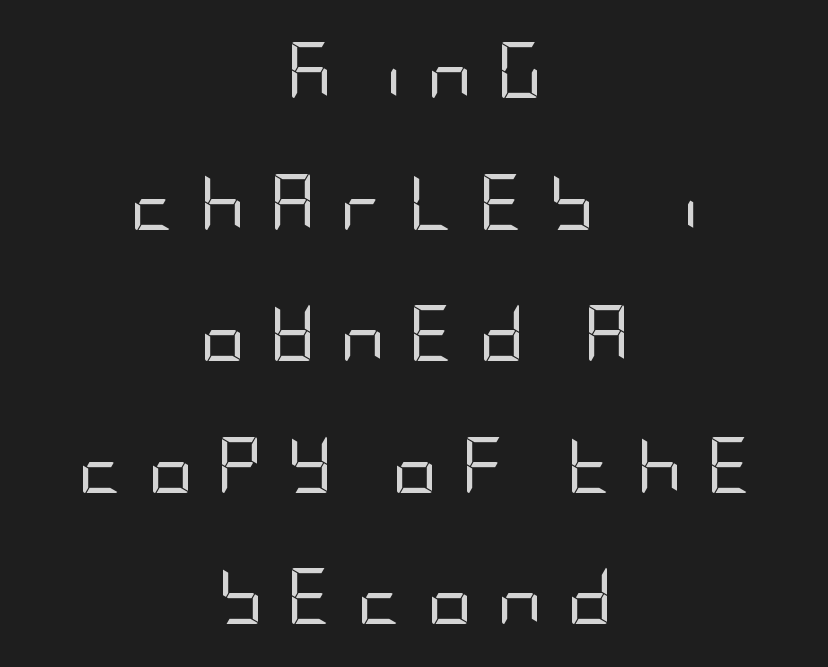
{"serif": "no", "italic": "no", "bold": "no", "weight": "regular", "width": "condensed", "stroke_contrast": "low", "x_height": "large", "underline": "no", "align": "center", "line_spacing": "loose", "line_spacing_ratio": 2.35, "letter_spacing": "wide", "letter_spacing_em": 0.43, "glyph_px": 56}
